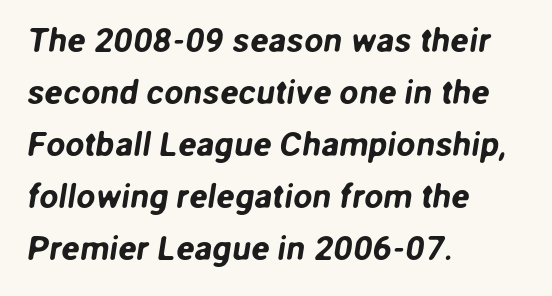
Q: Is the typeface a serif or a sans-serif typeface? A: Sans-serif.
Q: Is the text underlined? A: No.
Q: How is the paragraph aligned? A: Left-aligned.
Q: Is the spacing between letters normal or unusually wide? A: Normal.
Q: Is the spacing between lines tight, normal or loose? A: Normal.
Q: Width (condensed, normal, or wide)? A: Normal.
Q: Stroke contrast? A: Low.
Q: x-height? A: Medium.
Q: Monospaced? A: No.
